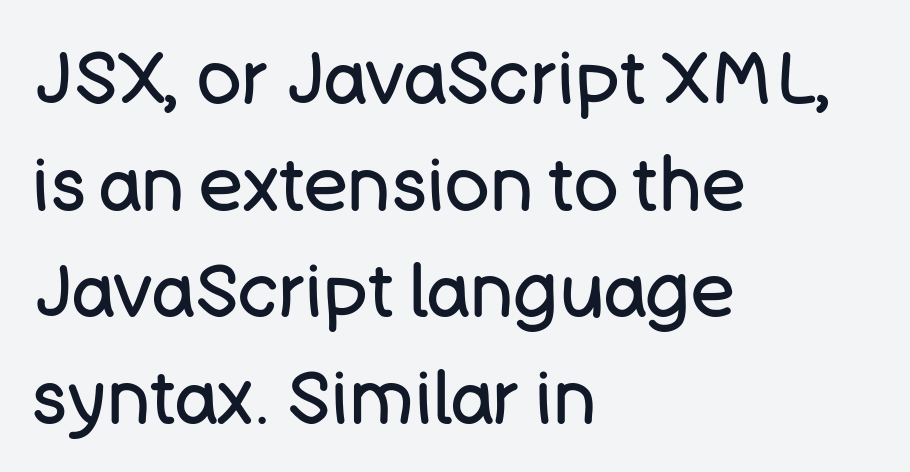
Q: Is the text bold? A: No.
Q: Is the text italic (slanted)? A: No, it is upright.
Q: Is the typeface a serif or a sans-serif typeface? A: Sans-serif.
Q: Is the text underlined? A: No.
Q: How is the paragraph aligned? A: Left-aligned.
Q: Is the spacing between letters normal or unusually wide? A: Normal.
Q: Is the spacing between lines tight, normal or loose? A: Normal.
Q: Width (condensed, normal, or wide)? A: Normal.
Q: Stroke contrast? A: Low.
Q: x-height? A: Large.
Q: Monospaced? A: No.
